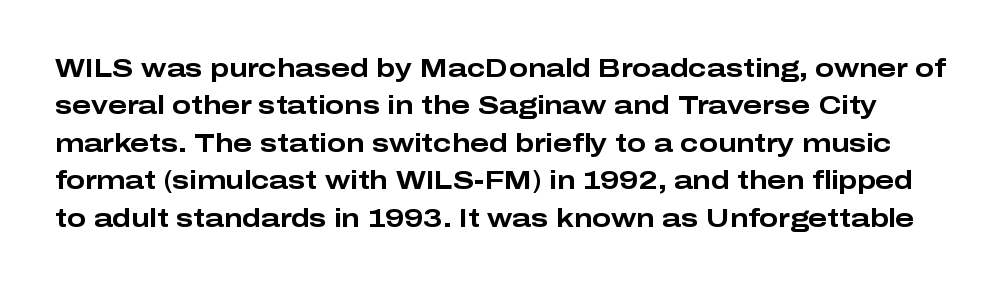
{"italic": "no", "bold": "yes", "underline": "no", "line_spacing": "normal", "line_spacing_ratio": 1.5, "letter_spacing": "normal", "letter_spacing_em": 0.0, "glyph_px": 25}
